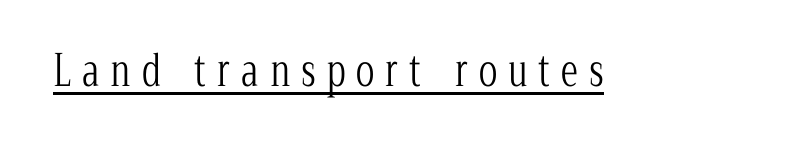
Q: Is the text bold? A: No.
Q: Is the text italic (slanted)? A: No, it is upright.
Q: Is the typeface a serif or a sans-serif typeface? A: Serif.
Q: Is the text underlined? A: Yes.
Q: Is the spacing between letters normal or unusually wide? A: Unusually wide.
Q: Width (condensed, normal, or wide)? A: Condensed.
Q: Stroke contrast? A: Low.
Q: x-height? A: Medium.
Q: Monospaced? A: No.
